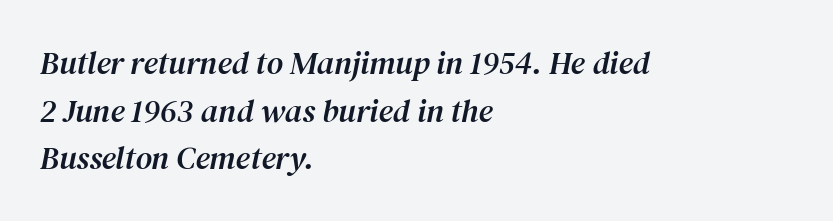
{"serif": "yes", "italic": "yes", "lean": "right", "slant_degrees": 12, "width": "normal", "stroke_contrast": "medium", "x_height": "medium", "monospaced": "no", "underline": "no", "align": "left", "line_spacing": "normal", "line_spacing_ratio": 1.49, "letter_spacing": "normal", "letter_spacing_em": 0.0, "glyph_px": 32}
